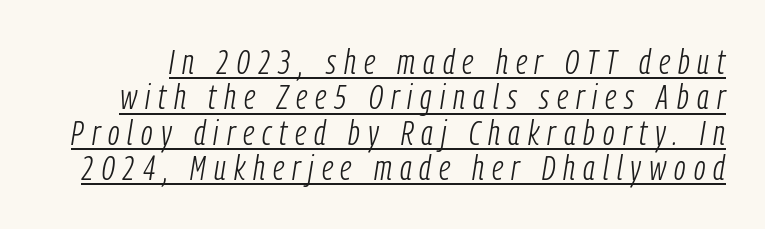
{"italic": "yes", "lean": "right", "slant_degrees": 9, "bold": "no", "weight": "light", "width": "condensed", "stroke_contrast": "low", "x_height": "medium", "monospaced": "no", "underline": "yes", "line_spacing": "tight", "line_spacing_ratio": 1.01, "letter_spacing": "wide", "letter_spacing_em": 0.23, "glyph_px": 35}
